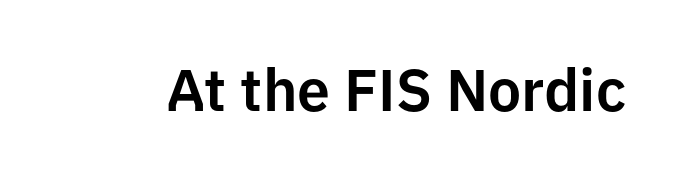
The horizontal fit of the characters is conventional and even. The face used here is proportionally spaced, like ordinary book or web type. To sum up the face: it is a sans, with no serifs. This is roman type, the default non-slanted kind. The area under the type is left untouched.
